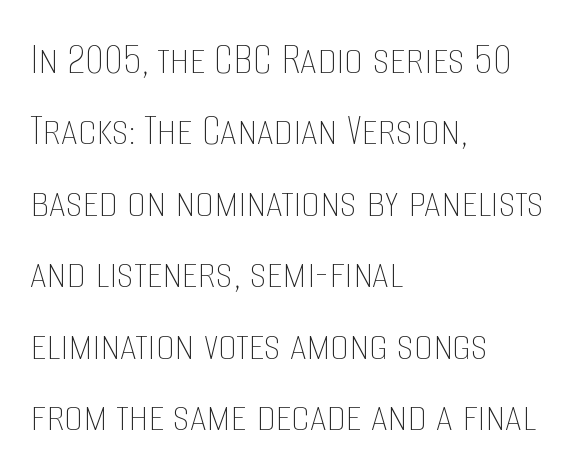
Q: Is the text bold? A: No.
Q: Is the text italic (slanted)? A: No, it is upright.
Q: Is the text underlined? A: No.
Q: How is the paragraph aligned? A: Left-aligned.
Q: Is the spacing between letters normal or unusually wide? A: Normal.
Q: Is the spacing between lines tight, normal or loose? A: Normal.
Q: Width (condensed, normal, or wide)? A: Condensed.
Q: Stroke contrast? A: Low.
Q: x-height? A: Large.
Q: Monospaced? A: No.
